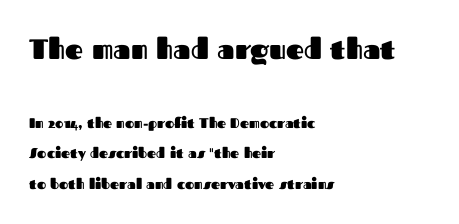
Q: Is the text bold? A: Yes.
Q: Is the text italic (slanted)? A: No, it is upright.
Q: Is the typeface a serif or a sans-serif typeface? A: Sans-serif.
Q: Is the text underlined? A: No.
Q: How is the paragraph aligned? A: Left-aligned.
Q: Is the spacing between letters normal or unusually wide? A: Normal.
Q: Is the spacing between lines tight, normal or loose? A: Loose.
Q: Which block of text is set in a larger size, the first (top) or the second (bottom)? A: The first (top) one.
Q: Width (condensed, normal, or wide)? A: Normal.
Q: Stroke contrast? A: Medium.
Q: x-height? A: Medium.
Q: Monospaced? A: No.
